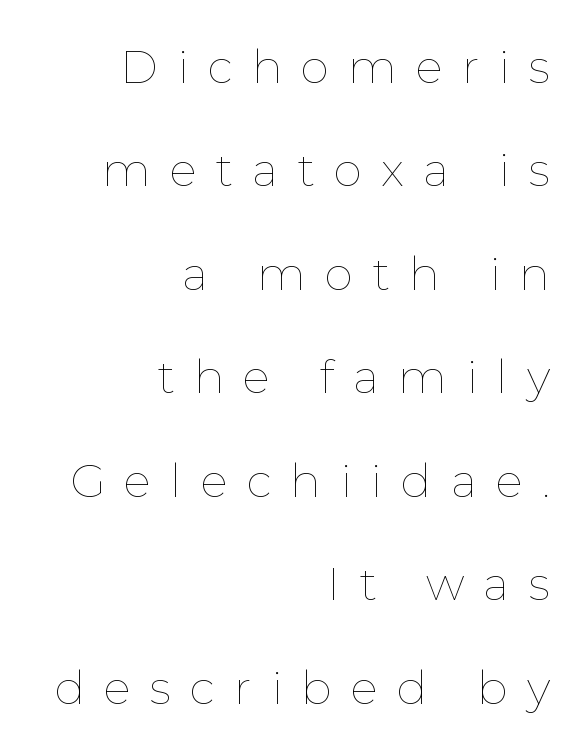
{"italic": "no", "bold": "no", "weight": "thin", "width": "normal", "stroke_contrast": "low", "x_height": "medium", "monospaced": "no", "underline": "no", "align": "right", "line_spacing": "loose", "line_spacing_ratio": 2.25, "letter_spacing": "wide", "letter_spacing_em": 0.41, "glyph_px": 46}
